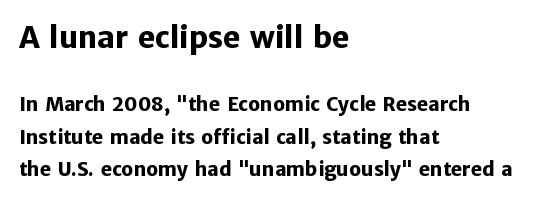
The image shows 29 px heavy sans-serif type, upright; set left-aligned, line spacing 1.72x, normal letter spacing, not underlined; the first (top) block is 1.53x larger; low stroke contrast and a medium x-height.
